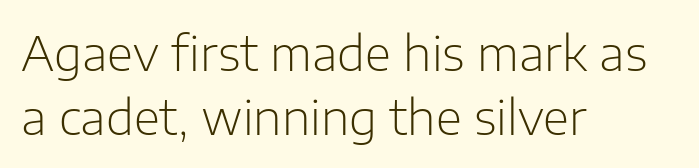
Q: Is the text bold? A: No.
Q: Is the text italic (slanted)? A: No, it is upright.
Q: Is the typeface a serif or a sans-serif typeface? A: Sans-serif.
Q: Is the text underlined? A: No.
Q: How is the paragraph aligned? A: Left-aligned.
Q: Is the spacing between letters normal or unusually wide? A: Normal.
Q: Is the spacing between lines tight, normal or loose? A: Normal.
Q: Width (condensed, normal, or wide)? A: Normal.
Q: Stroke contrast? A: Low.
Q: x-height? A: Medium.
Q: Monospaced? A: No.
